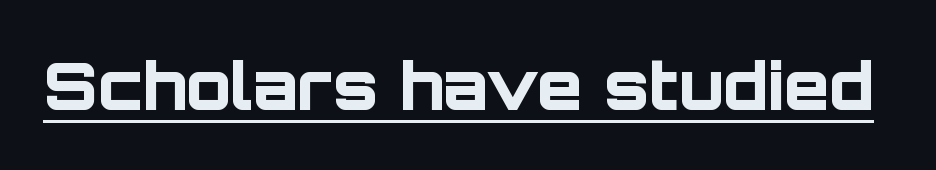
{"serif": "no", "italic": "no", "bold": "yes", "weight": "bold", "width": "normal", "stroke_contrast": "low", "x_height": "large", "monospaced": "no", "underline": "yes", "letter_spacing": "normal", "letter_spacing_em": 0.0, "glyph_px": 66}
